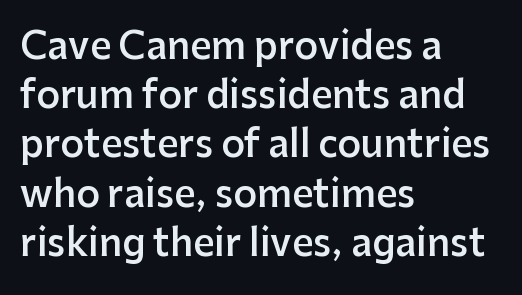
The image shows 37 px semibold sans-serif type, upright; set left-aligned, normal line spacing (1.33x), normal letter spacing, not underlined; low stroke contrast and a medium x-height.
